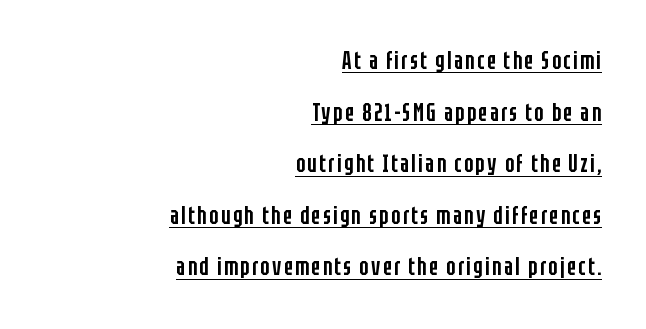
The image shows 24 px text type, upright; set right-aligned, loose line spacing (2.15x), underlined.
